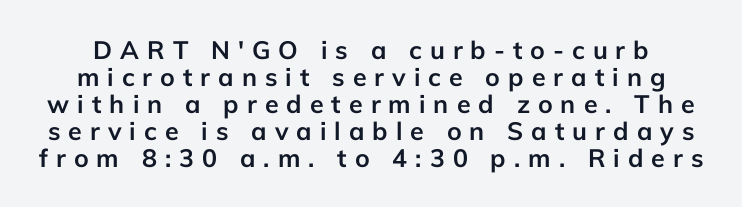
You'd pick this weight for a headline — it's a proper bold. Leading: reduced. Display-style spreading of the glyphs; the letterfit is very open. Just letters on the line, the space beneath them empty.
